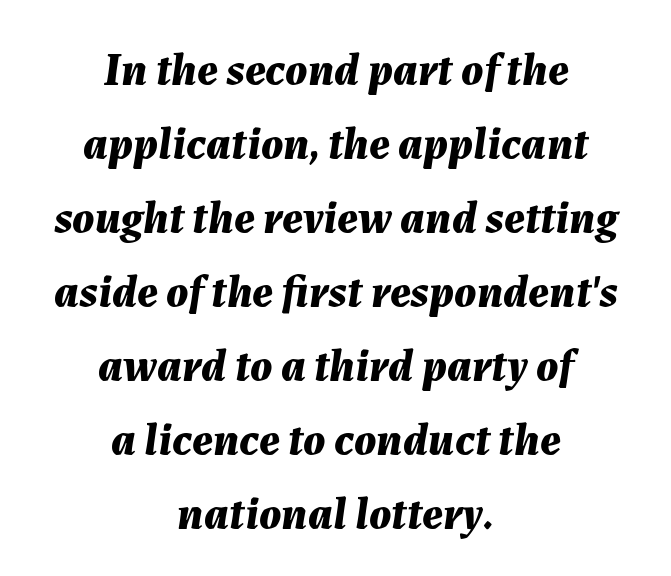
Q: Is the text bold? A: Yes.
Q: Is the text italic (slanted)? A: Yes, it leans right by about 7 degrees.
Q: Is the text underlined? A: No.
Q: How is the paragraph aligned? A: Centered.
Q: Is the spacing between letters normal or unusually wide? A: Normal.
Q: Is the spacing between lines tight, normal or loose? A: Normal.
Q: Width (condensed, normal, or wide)? A: Normal.
Q: Stroke contrast? A: Medium.
Q: x-height? A: Medium.
Q: Monospaced? A: No.
